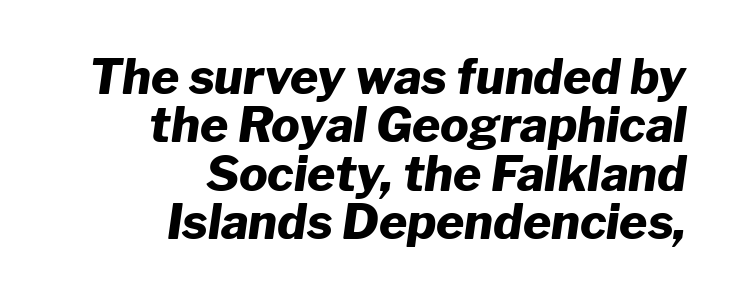
Q: Is the text bold? A: Yes.
Q: Is the text italic (slanted)? A: Yes, it leans right by about 8 degrees.
Q: Is the text underlined? A: No.
Q: How is the paragraph aligned? A: Right-aligned.
Q: Is the spacing between letters normal or unusually wide? A: Normal.
Q: Is the spacing between lines tight, normal or loose? A: Tight.
Q: Width (condensed, normal, or wide)? A: Normal.
Q: Stroke contrast? A: Low.
Q: x-height? A: Medium.
Q: Monospaced? A: No.
